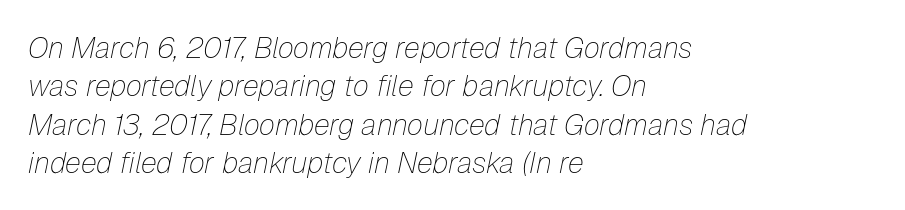
Q: Is the text bold? A: No.
Q: Is the text italic (slanted)? A: Yes, it leans right by about 12 degrees.
Q: Is the text underlined? A: No.
Q: How is the paragraph aligned? A: Left-aligned.
Q: Is the spacing between letters normal or unusually wide? A: Normal.
Q: Is the spacing between lines tight, normal or loose? A: Normal.
Q: Width (condensed, normal, or wide)? A: Normal.
Q: Stroke contrast? A: Low.
Q: x-height? A: Medium.
Q: Monospaced? A: No.
